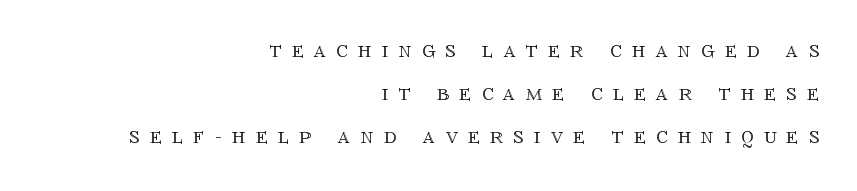
Q: Is the text italic (slanted)? A: No, it is upright.
Q: Is the text underlined? A: No.
Q: How is the paragraph aligned? A: Right-aligned.
Q: Is the spacing between letters normal or unusually wide? A: Unusually wide.
